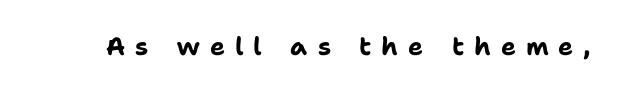
The image shows 25 px bold type, upright; set unusually wide letter spacing (+0.4 em), not underlined.
